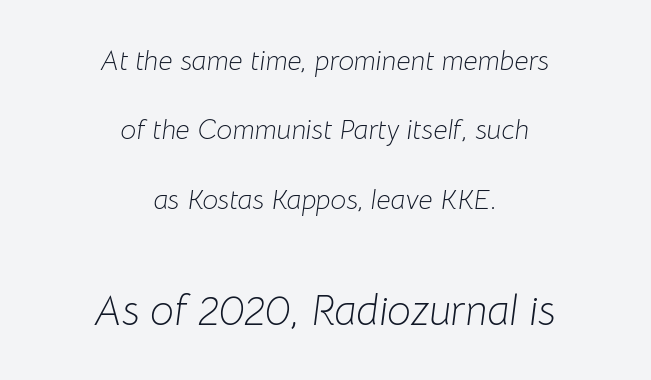
Q: Is the text bold? A: No.
Q: Is the text italic (slanted)? A: Yes, it leans right by about 8 degrees.
Q: Is the text underlined? A: No.
Q: How is the paragraph aligned? A: Centered.
Q: Is the spacing between letters normal or unusually wide? A: Normal.
Q: Is the spacing between lines tight, normal or loose? A: Loose.
Q: Which block of text is set in a larger size, the first (top) or the second (bottom)? A: The second (bottom) one.
Q: Width (condensed, normal, or wide)? A: Normal.
Q: Stroke contrast? A: Low.
Q: x-height? A: Medium.
Q: Monospaced? A: No.
